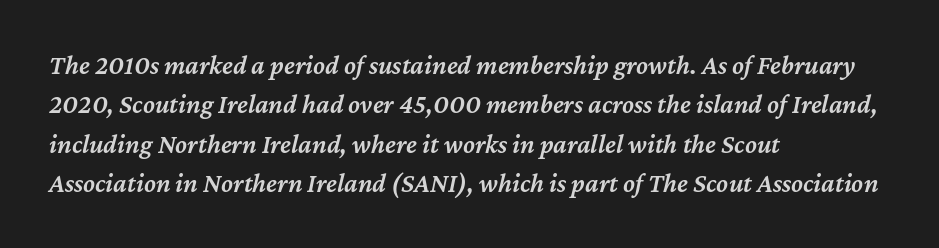
The passage shown has conventional tracking throughout. The rag falls on the right side of this text block. There's an unmistakable incline to the writing here. Summary of vertical rhythm: regular, with standard interline spacing.
